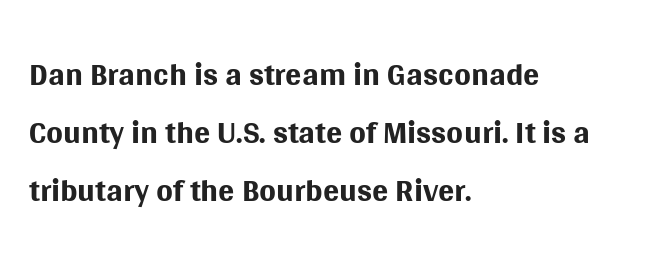
Q: Is the text bold? A: No.
Q: Is the text italic (slanted)? A: No, it is upright.
Q: Is the typeface a serif or a sans-serif typeface? A: Sans-serif.
Q: Is the text underlined? A: No.
Q: How is the paragraph aligned? A: Left-aligned.
Q: Is the spacing between letters normal or unusually wide? A: Normal.
Q: Width (condensed, normal, or wide)? A: Normal.
Q: Stroke contrast? A: Medium.
Q: x-height? A: Large.
Q: Monospaced? A: No.
